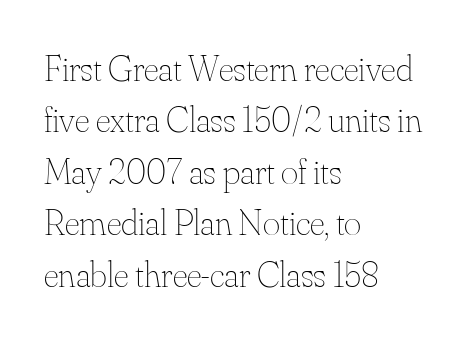
The image shows 37 px thin type, upright; set left-aligned, normal line spacing (1.39x), normal letter spacing, not underlined; medium stroke contrast and a small x-height.
